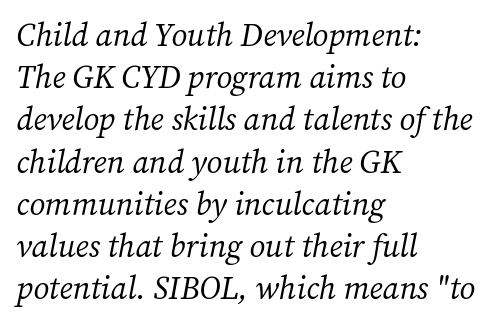
Q: Is the text bold? A: No.
Q: Is the text italic (slanted)? A: Yes, it leans right by about 12 degrees.
Q: Is the typeface a serif or a sans-serif typeface? A: Serif.
Q: Is the text underlined? A: No.
Q: How is the paragraph aligned? A: Left-aligned.
Q: Is the spacing between letters normal or unusually wide? A: Normal.
Q: Is the spacing between lines tight, normal or loose? A: Normal.
Q: Width (condensed, normal, or wide)? A: Normal.
Q: Stroke contrast? A: Medium.
Q: x-height? A: Medium.
Q: Monospaced? A: No.
